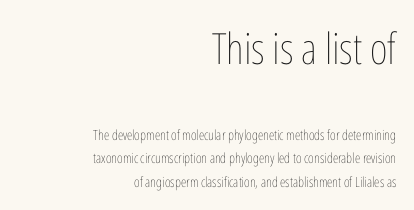
Q: Is the text bold? A: No.
Q: Is the text italic (slanted)? A: No, it is upright.
Q: Is the text underlined? A: No.
Q: How is the paragraph aligned? A: Right-aligned.
Q: Is the spacing between letters normal or unusually wide? A: Normal.
Q: Is the spacing between lines tight, normal or loose? A: Normal.
Q: Which block of text is set in a larger size, the first (top) or the second (bottom)? A: The first (top) one.
Q: Width (condensed, normal, or wide)? A: Condensed.
Q: Stroke contrast? A: Low.
Q: x-height? A: Medium.
Q: Monospaced? A: No.
